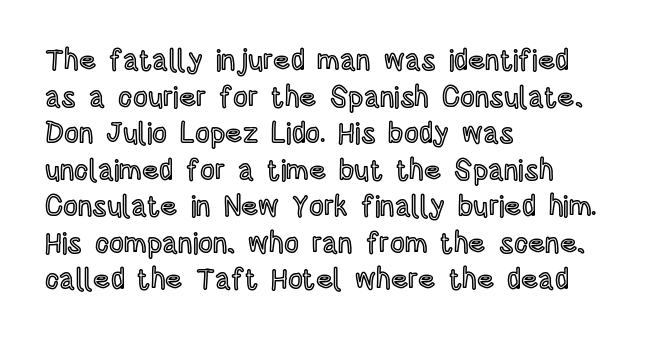
{"italic": "no", "width": "condensed", "x_height": "large", "monospaced": "no", "underline": "no", "align": "left", "line_spacing": "normal", "line_spacing_ratio": 1.26, "letter_spacing": "normal", "letter_spacing_em": 0.0, "glyph_px": 29}
